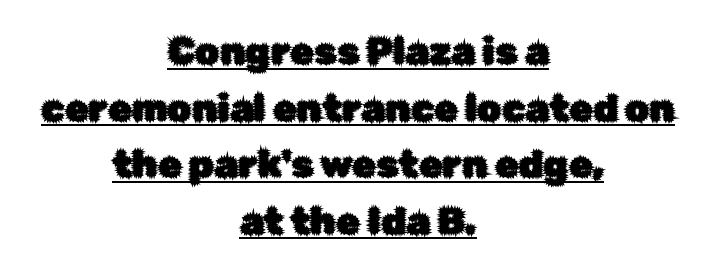
The face used here is proportionally spaced, like ordinary book or web type. The typography opts for an upright posture over an oblique one. In terms of letterspacing, this is plain default setting. Every word sits above its own underline. In terms of leading, this rendering sits right in the middle.
